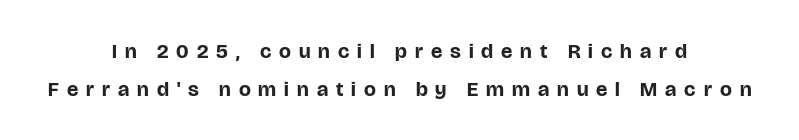
The image shows 21 px bold type, upright; set centered, line spacing 1.79x, unusually wide letter spacing (+0.38 em), not underlined.
